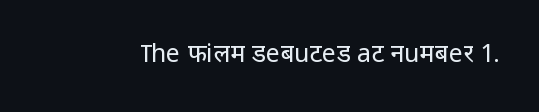
Q: Is the text bold? A: No.
Q: Is the text italic (slanted)? A: No, it is upright.
Q: Is the text underlined? A: No.
Q: Is the spacing between letters normal or unusually wide? A: Normal.
